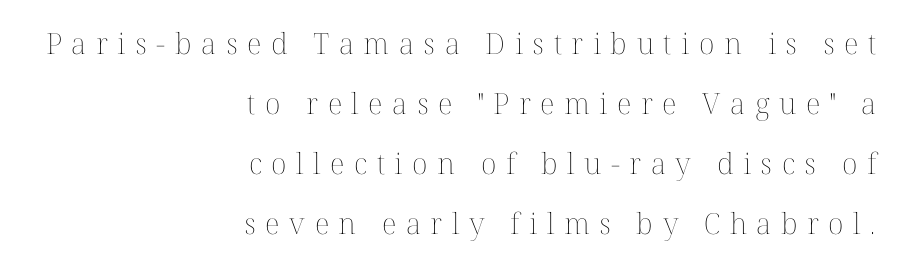
Q: Is the text bold? A: No.
Q: Is the text italic (slanted)? A: No, it is upright.
Q: Is the text underlined? A: No.
Q: How is the paragraph aligned? A: Right-aligned.
Q: Is the spacing between letters normal or unusually wide? A: Unusually wide.
Q: Is the spacing between lines tight, normal or loose? A: Loose.
Q: Width (condensed, normal, or wide)? A: Normal.
Q: Stroke contrast? A: Medium.
Q: x-height? A: Medium.
Q: Monospaced? A: No.
